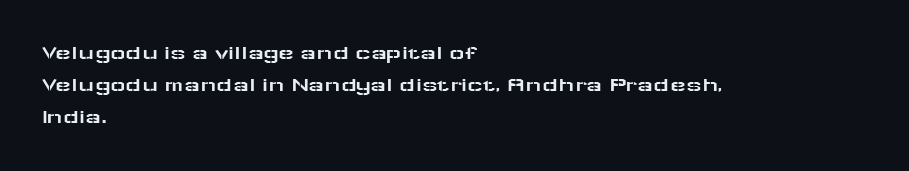
{"italic": "no", "underline": "no", "align": "left", "line_spacing": "normal", "line_spacing_ratio": 1.53, "letter_spacing": "normal", "letter_spacing_em": 0.0, "glyph_px": 21}
